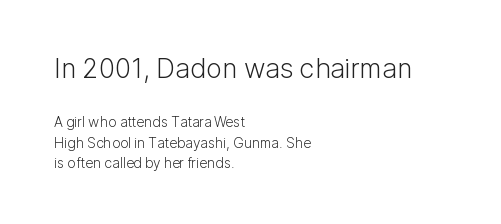
Q: Is the text bold? A: No.
Q: Is the text italic (slanted)? A: No, it is upright.
Q: Is the text underlined? A: No.
Q: How is the paragraph aligned? A: Left-aligned.
Q: Is the spacing between letters normal or unusually wide? A: Normal.
Q: Is the spacing between lines tight, normal or loose? A: Normal.
Q: Which block of text is set in a larger size, the first (top) or the second (bottom)? A: The first (top) one.
